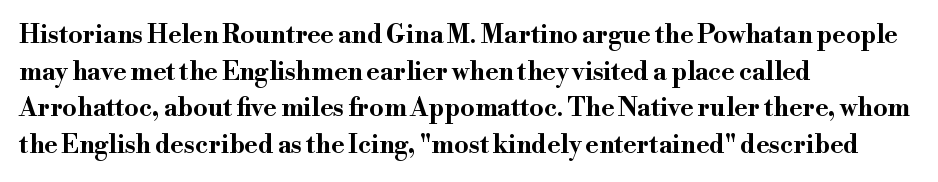
Compared with an ordinary text face, these strokes are far heavier — a full bold. Tall strokes in this sample are plumb rather than angled. Reading down the block, your eye returns to a fixed left position each line. The space directly below the letters is spotless. Leading matches the norm, producing a regular column. The type is set solid horizontally, with unmodified tracking.
